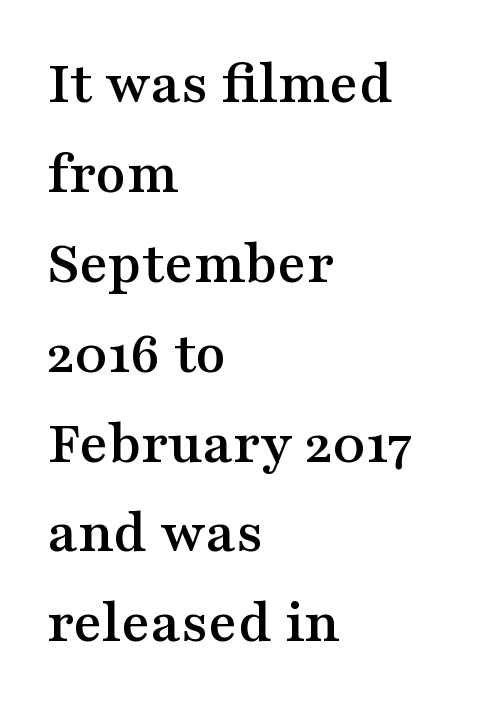
Do the characters align in a grid? No, the font is proportional. Check under the words: just untouched page. What's the leading like? Ordinary, nothing unusual. Tracking value appears to be zero — textbook default spacing. Check where the strokes stop: tiny serifs finish them off.
